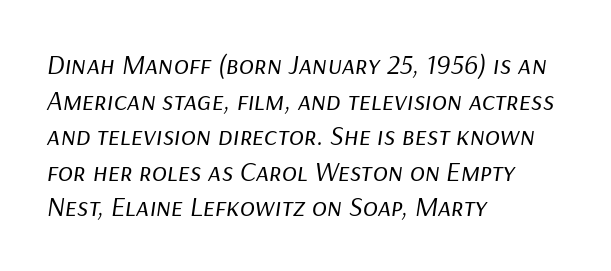
The image shows 28 px regular-weight type, italic (leaning right); set left-aligned, normal line spacing (1.27x), normal letter spacing, not underlined; low stroke contrast and a medium x-height.
